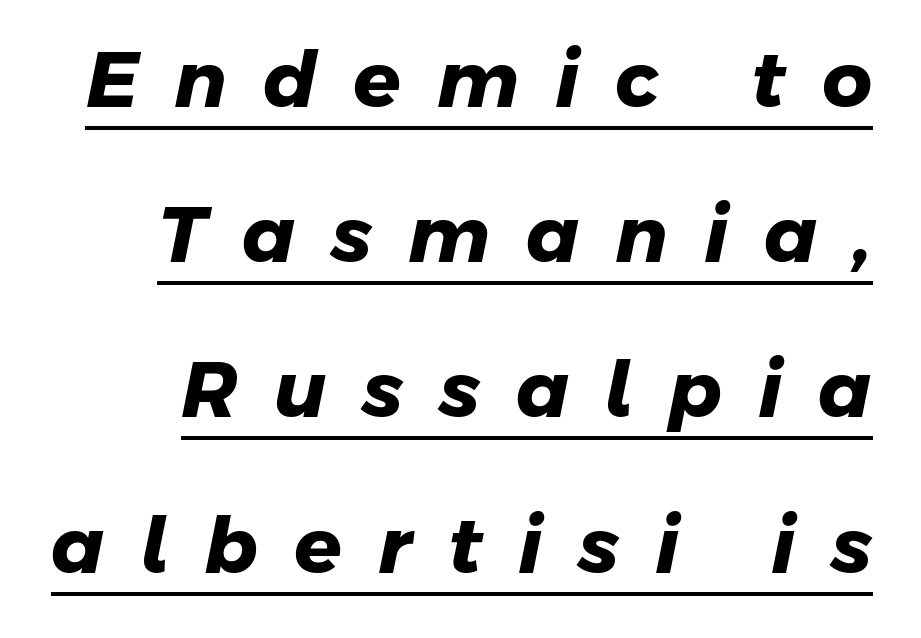
The image shows 78 px heavy sans-serif type; set loose line spacing (1.99x), unusually wide letter spacing (+0.46 em), underlined; low stroke contrast and a medium x-height.
